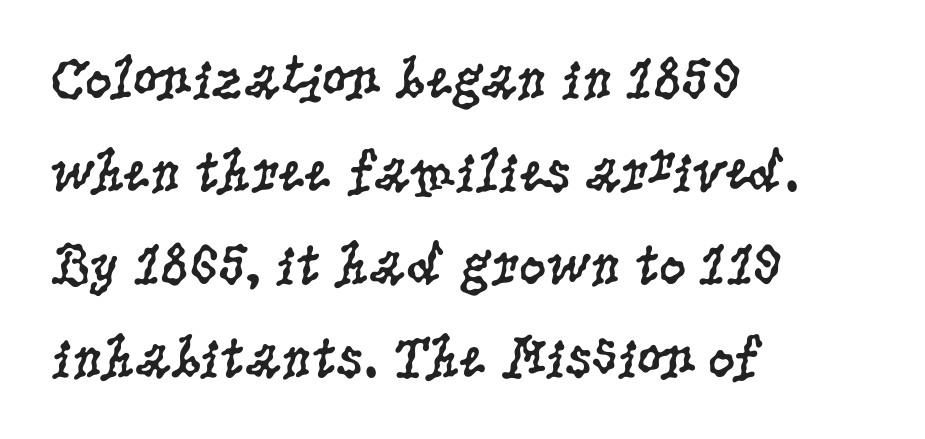
The image shows 60 px regular-weight, condensed serif type; set left-aligned, normal line spacing (1.55x), normal letter spacing, not underlined; low stroke contrast and a large x-height.
